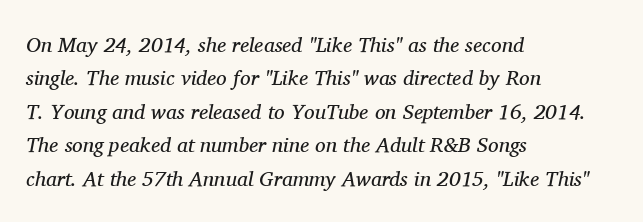
The image shows 21 px text type, italic (leaning right); set left-aligned, normal line spacing (1.59x), normal letter spacing, not underlined.
